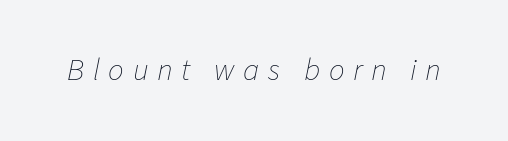
Q: Is the text bold? A: No.
Q: Is the text italic (slanted)? A: Yes, it leans right by about 11 degrees.
Q: Is the text underlined? A: No.
Q: Is the spacing between letters normal or unusually wide? A: Unusually wide.
Q: Width (condensed, normal, or wide)? A: Normal.
Q: Stroke contrast? A: Low.
Q: x-height? A: Medium.
Q: Monospaced? A: No.
